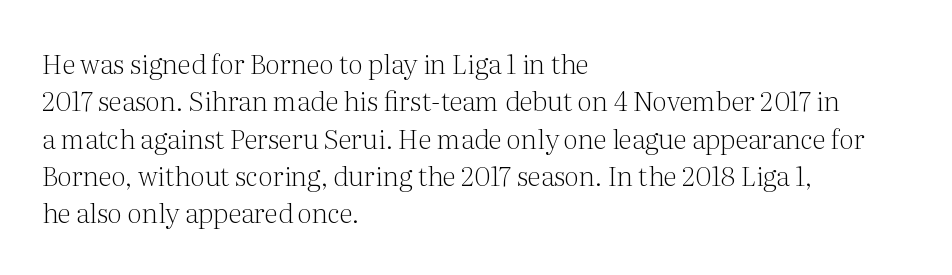
{"italic": "no", "bold": "no", "underline": "no", "align": "left", "line_spacing": "normal", "line_spacing_ratio": 1.38, "letter_spacing": "normal", "letter_spacing_em": 0.0, "glyph_px": 27}
